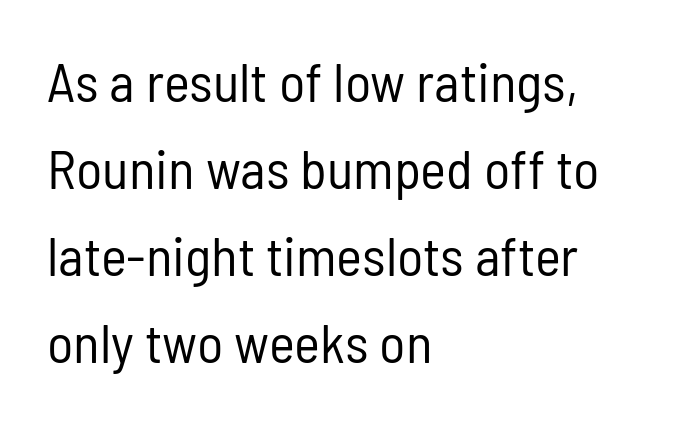
{"serif": "no", "italic": "no", "bold": "no", "weight": "regular", "width": "condensed", "stroke_contrast": "low", "x_height": "medium", "monospaced": "no", "underline": "no", "align": "left", "line_spacing": "normal", "line_spacing_ratio": 1.58, "letter_spacing": "normal", "letter_spacing_em": 0.0, "glyph_px": 55}
